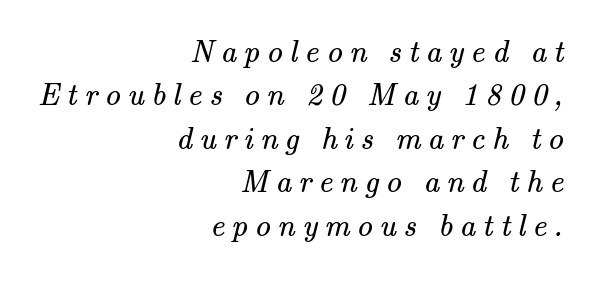
Casual observation: everything's shoved over to the right. The type family on display is of the serif kind. This sample uses expanded letter spacing, leaving extra air between glyphs. The lines sit at an ordinary, default distance from one another.
